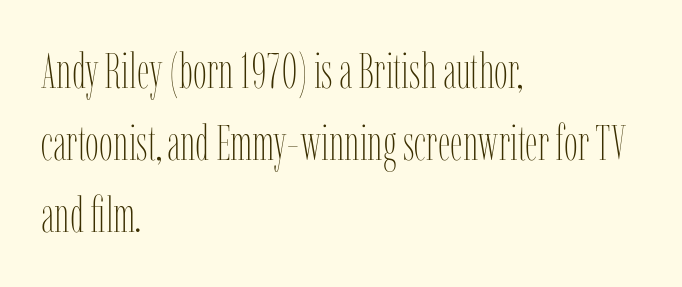
Q: Is the text bold? A: No.
Q: Is the text italic (slanted)? A: No, it is upright.
Q: Is the text underlined? A: No.
Q: How is the paragraph aligned? A: Left-aligned.
Q: Is the spacing between letters normal or unusually wide? A: Normal.
Q: Is the spacing between lines tight, normal or loose? A: Normal.
Q: Width (condensed, normal, or wide)? A: Condensed.
Q: Stroke contrast? A: Low.
Q: x-height? A: Medium.
Q: Monospaced? A: No.
